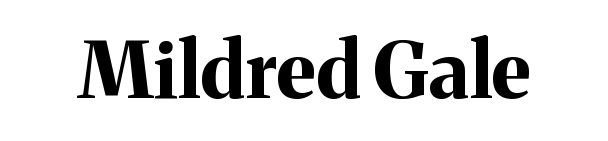
The image shows 78 px bold serif type, upright; set normal letter spacing, not underlined; medium stroke contrast and a medium x-height.
